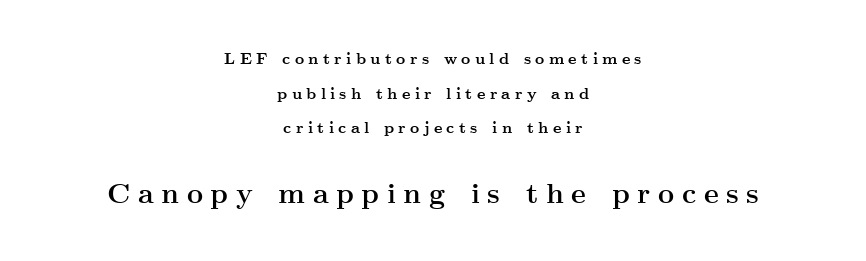
The image shows 28 px semibold, wide serif type, upright; set centered, loose line spacing (2.17x), unusually wide letter spacing (+0.27 em), not underlined; the second (bottom) block is 1.75x larger; medium stroke contrast and a small x-height.
